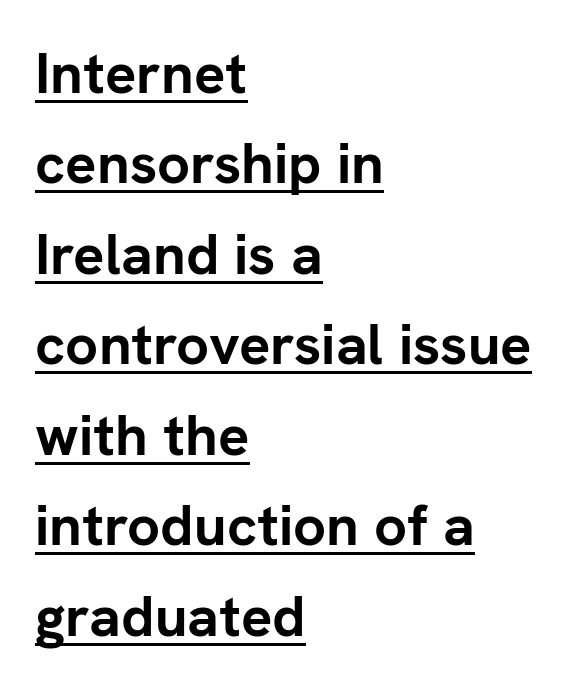
{"serif": "no", "italic": "no", "bold": "yes", "weight": "semibold", "width": "normal", "stroke_contrast": "low", "x_height": "medium", "monospaced": "no", "underline": "yes", "align": "left", "line_spacing": "normal", "line_spacing_ratio": 1.56, "letter_spacing": "normal", "letter_spacing_em": 0.0, "glyph_px": 58}
